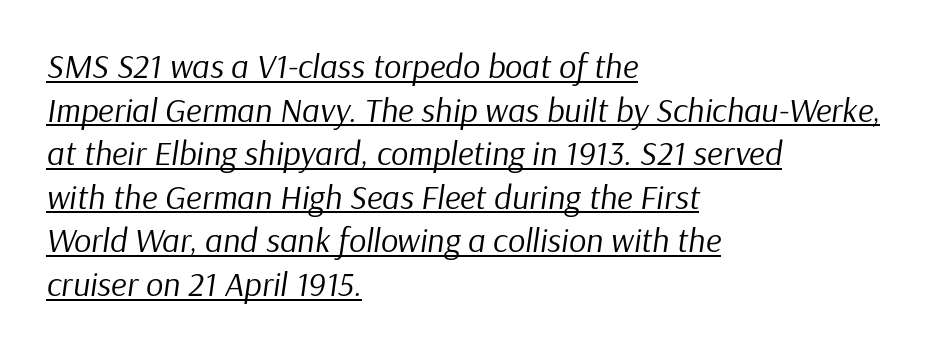
The strokes carry an ordinary text weight at most. Tracking here is standard; glyphs follow each other at the usual distance. The passage shown is underscored from start to finish. Rendered with sloped, italic letterforms. Summary of vertical rhythm: regular, with standard interline spacing. Here the designer chose a conventional face with non-uniform glyph widths.
